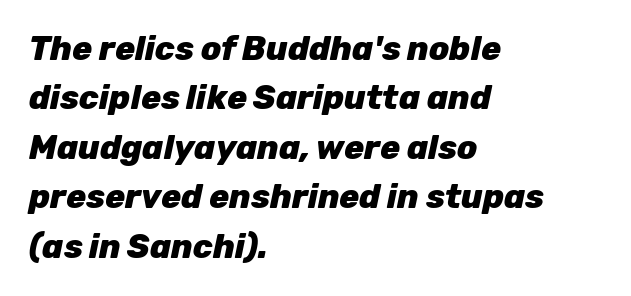
The image shows 33 px heavy type, italic (leaning right); set left-aligned, normal line spacing (1.5x), normal letter spacing, not underlined; low stroke contrast and a medium x-height.
